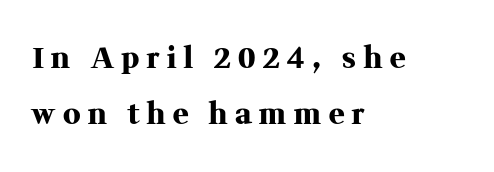
The image shows 29 px heavy serif type, upright; set left-aligned, loose line spacing (1.94x), unusually wide letter spacing (+0.27 em), not underlined; medium stroke contrast and a medium x-height.
